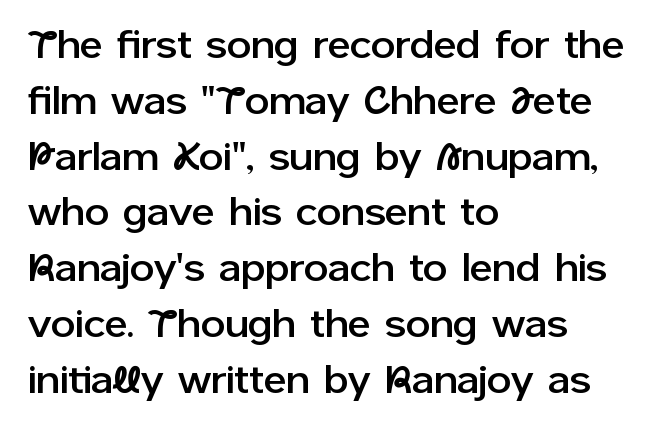
The image shows 39 px sans-serif type, upright; set left-aligned, normal line spacing (1.43x), normal letter spacing, not underlined; low stroke contrast and a medium x-height.
